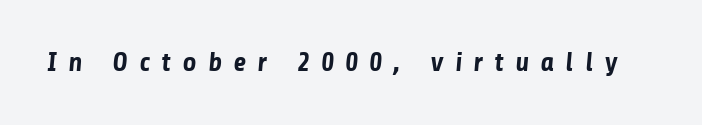
Unmarked baselines from the first word to the last. Caption: bold face, heavy strokes. Letter spacing: wide.
